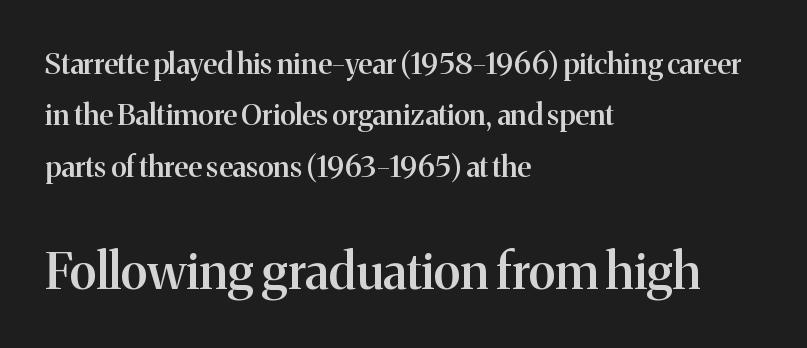
The image shows 50 px semibold serif type, upright; set left-aligned, line spacing 1.77x, normal letter spacing, not underlined; the second (bottom) block is 1.72x larger; medium stroke contrast and a medium x-height.
